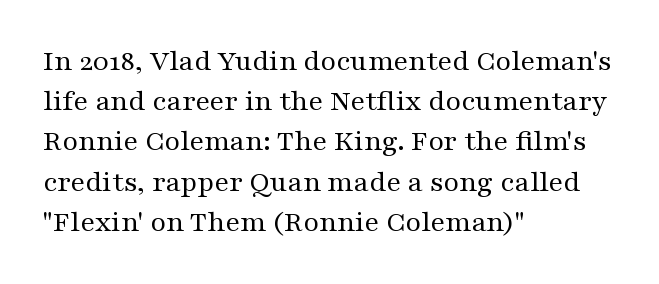
Q: Is the text bold? A: No.
Q: Is the text italic (slanted)? A: No, it is upright.
Q: Is the typeface a serif or a sans-serif typeface? A: Serif.
Q: Is the text underlined? A: No.
Q: How is the paragraph aligned? A: Left-aligned.
Q: Is the spacing between letters normal or unusually wide? A: Normal.
Q: Is the spacing between lines tight, normal or loose? A: Normal.
Q: Width (condensed, normal, or wide)? A: Wide.
Q: Stroke contrast? A: Medium.
Q: x-height? A: Medium.
Q: Monospaced? A: No.
